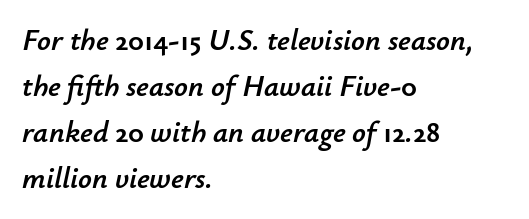
The image shows 30 px text type, italic (leaning right); set left-aligned, normal line spacing (1.53x), normal letter spacing, not underlined; low stroke contrast and a small x-height.
